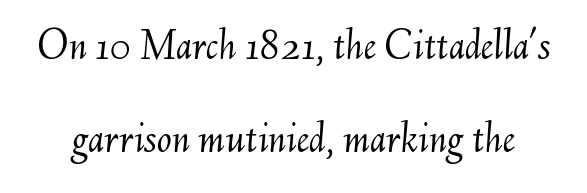
{"italic": "yes", "lean": "right", "slant_degrees": 6, "bold": "no", "weight": "light", "width": "normal", "stroke_contrast": "medium", "x_height": "small", "monospaced": "no", "underline": "no", "line_spacing": "loose", "line_spacing_ratio": 2.12, "letter_spacing": "normal", "letter_spacing_em": 0.0, "glyph_px": 44}
